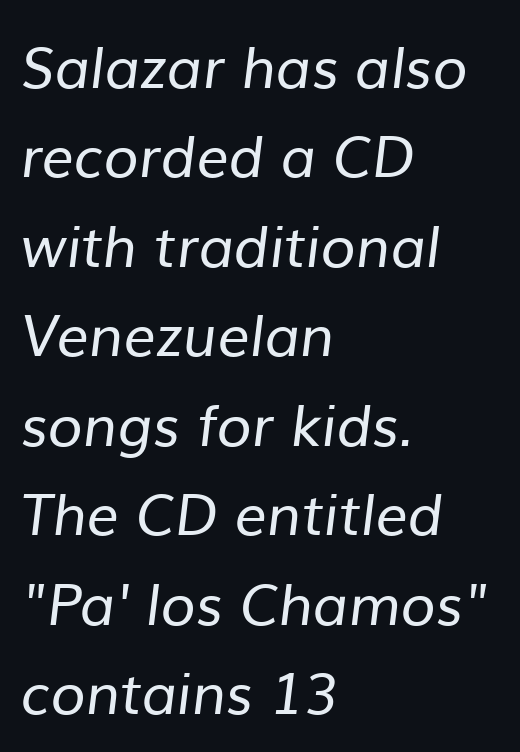
The image shows 57 px regular-weight sans-serif type; set left-aligned, normal line spacing (1.57x), normal letter spacing, not underlined; low stroke contrast and a medium x-height.
